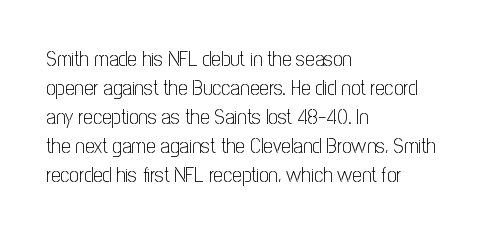
The image shows 21 px text type, upright; set left-aligned, normal line spacing (1.38x), normal letter spacing, not underlined.
